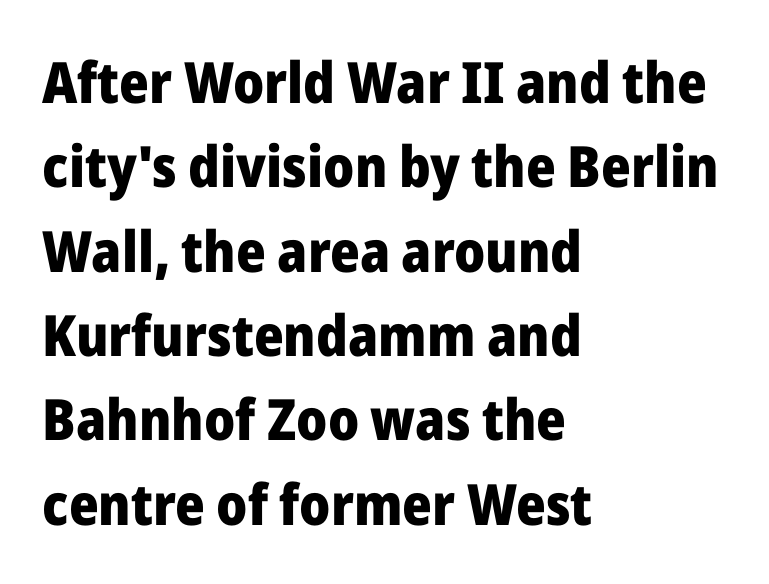
{"serif": "no", "italic": "no", "bold": "yes", "weight": "heavy", "width": "normal", "stroke_contrast": "low", "x_height": "medium", "monospaced": "no", "underline": "no", "align": "left", "line_spacing": "normal", "line_spacing_ratio": 1.48, "letter_spacing": "normal", "letter_spacing_em": 0.0, "glyph_px": 57}
